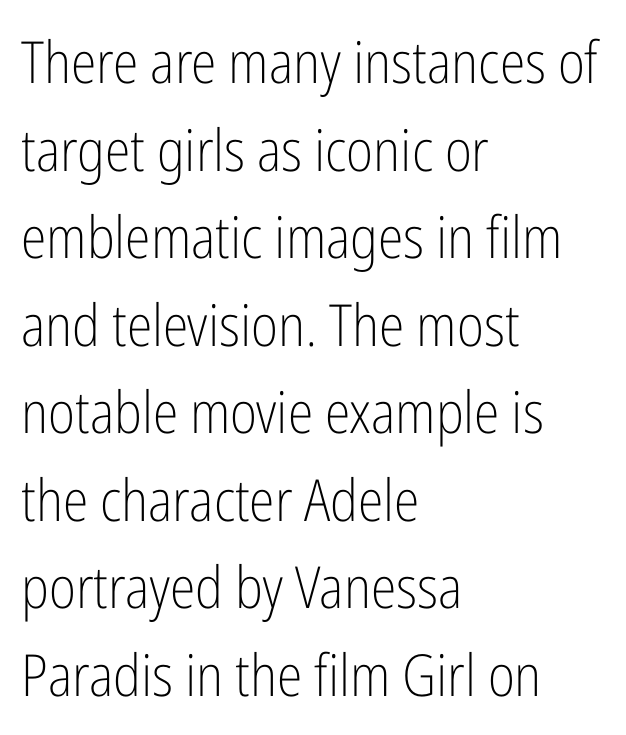
Caption: standard tracking, unaltered. Think standard paragraph weight, or any step lighter than that. One glance says typical: line gaps are just what's usual. Do the letters lean? They stand straight.
